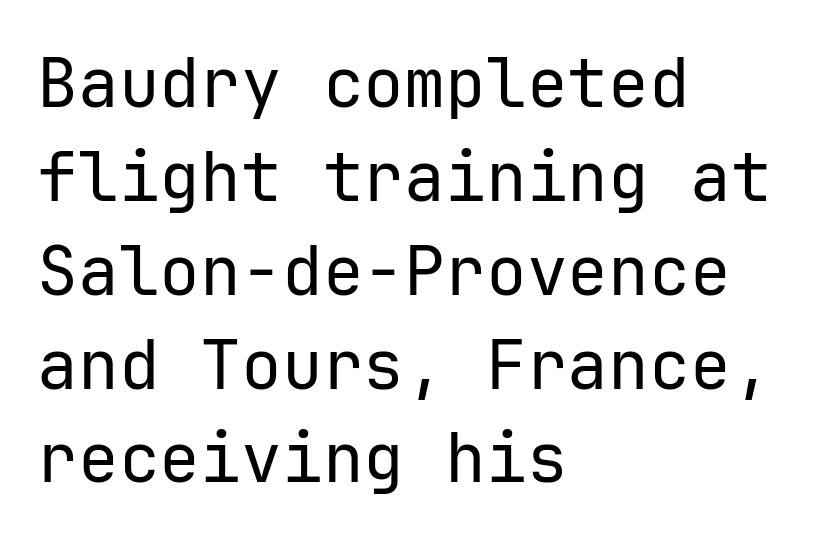
The lettering stays uniformly vertical, giving the passage a roman look. This sample keeps an unexceptional amount of space between lines. Each letter, wide or thin by design, is forced into the same width here. Examine the stroke ends and you'll find no serifs. The passage shown has conventional tracking throughout.
